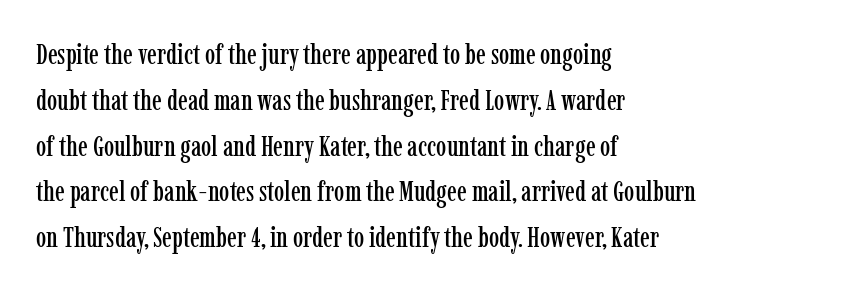
The image shows 29 px condensed serif type, upright; set left-aligned, normal line spacing (1.58x), normal letter spacing, not underlined; low stroke contrast and a medium x-height.
